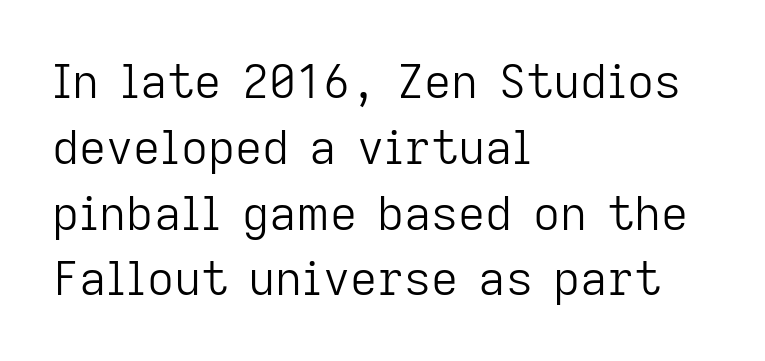
Q: Is the text bold? A: No.
Q: Is the text italic (slanted)? A: No, it is upright.
Q: Is the typeface a serif or a sans-serif typeface? A: Sans-serif.
Q: Is the text underlined? A: No.
Q: How is the paragraph aligned? A: Left-aligned.
Q: Is the spacing between letters normal or unusually wide? A: Normal.
Q: Is the spacing between lines tight, normal or loose? A: Normal.
Q: Width (condensed, normal, or wide)? A: Normal.
Q: Stroke contrast? A: Low.
Q: x-height? A: Medium.
Q: Monospaced? A: No.
